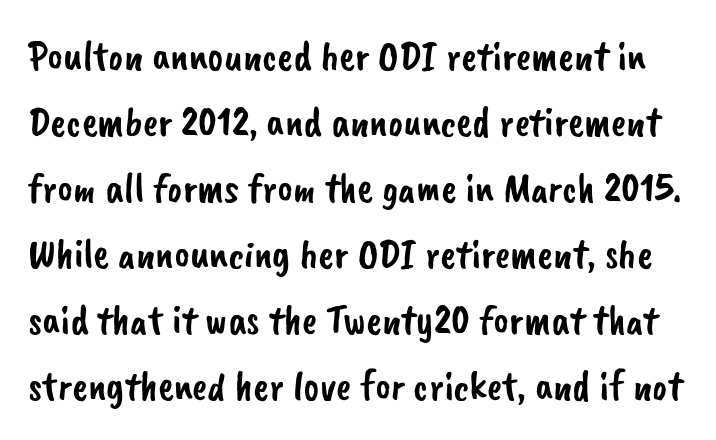
Each letter keeps its own natural width here, so spacing adapts to shape. Underlining? Definitely not there. This sample uses a sans-serif face. A typesetter would call this leading conventional body-copy spacing. Here the glyphs are tracked normally, forming tight word shapes.
